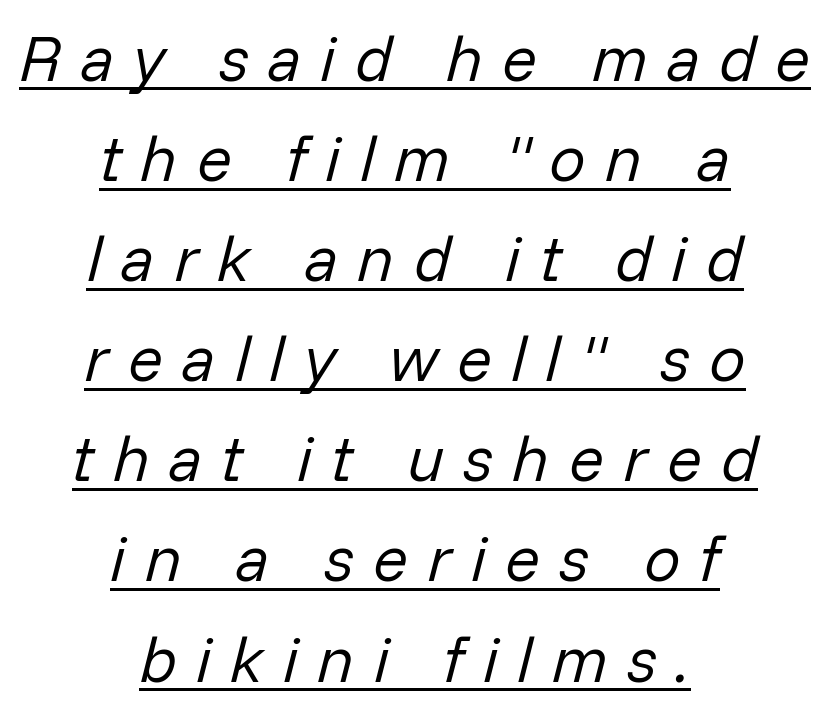
{"italic": "yes", "lean": "right", "slant_degrees": 14, "bold": "no", "weight": "regular", "width": "normal", "stroke_contrast": "low", "x_height": "medium", "monospaced": "no", "underline": "yes", "align": "center", "line_spacing": "normal", "line_spacing_ratio": 1.54, "letter_spacing": "wide", "letter_spacing_em": 0.29, "glyph_px": 65}
